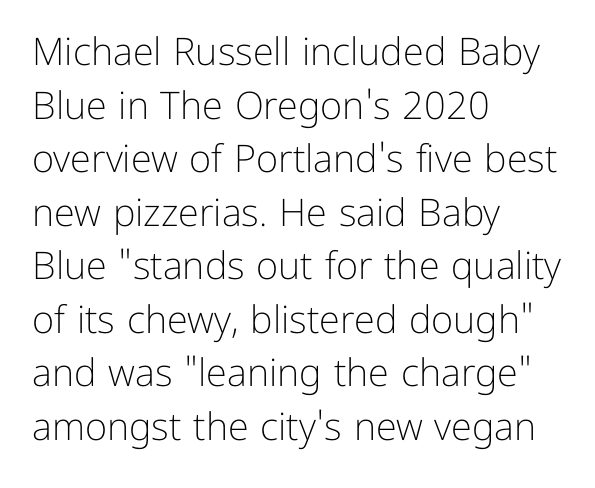
{"serif": "no", "italic": "no", "bold": "no", "weight": "light", "width": "normal", "stroke_contrast": "low", "x_height": "medium", "monospaced": "no", "underline": "no", "align": "left", "line_spacing": "normal", "line_spacing_ratio": 1.41, "letter_spacing": "normal", "letter_spacing_em": 0.0, "glyph_px": 38}
